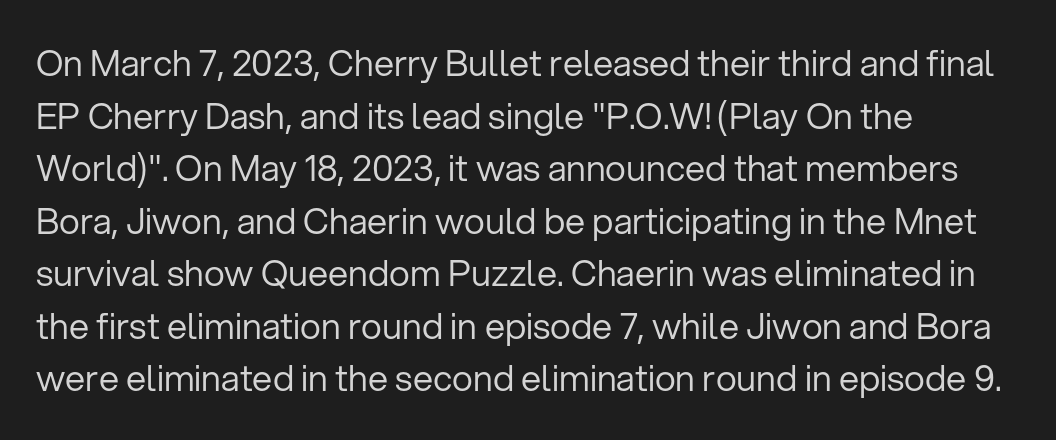
Q: Is the text bold? A: No.
Q: Is the text italic (slanted)? A: No, it is upright.
Q: Is the typeface a serif or a sans-serif typeface? A: Sans-serif.
Q: Is the text underlined? A: No.
Q: How is the paragraph aligned? A: Left-aligned.
Q: Is the spacing between letters normal or unusually wide? A: Normal.
Q: Is the spacing between lines tight, normal or loose? A: Normal.
Q: Width (condensed, normal, or wide)? A: Normal.
Q: Stroke contrast? A: Low.
Q: x-height? A: Medium.
Q: Monospaced? A: No.
